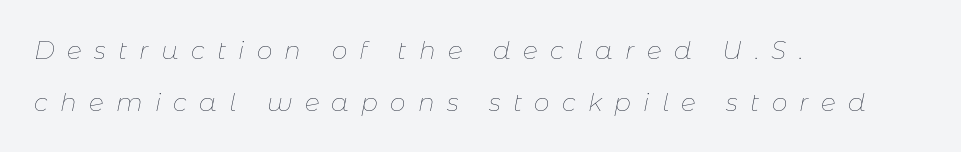
The image shows 25 px text type, italic (leaning right); set left-aligned, loose line spacing (2.07x), unusually wide letter spacing (+0.49 em), not underlined.
